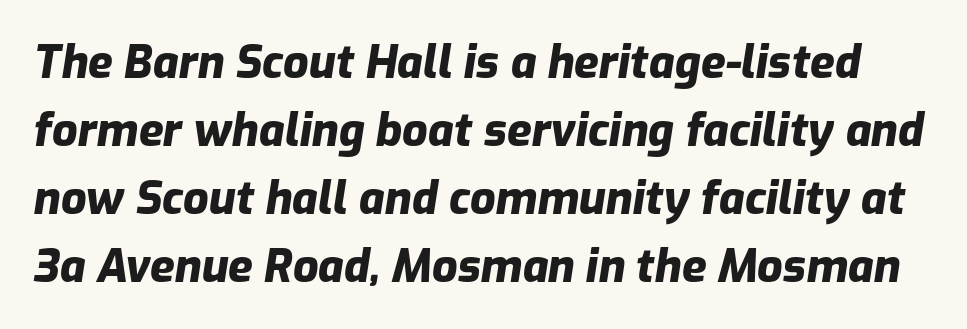
The image shows 45 px heavy type, italic (leaning right); set normal line spacing (1.51x), normal letter spacing, not underlined; low stroke contrast and a medium x-height.
